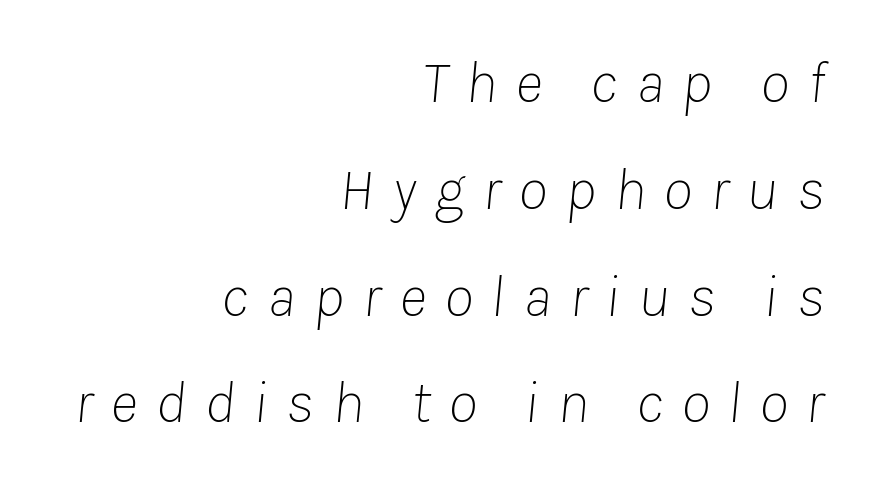
Q: Is the text bold? A: No.
Q: Is the text italic (slanted)? A: Yes, it leans right by about 8 degrees.
Q: Is the text underlined? A: No.
Q: How is the paragraph aligned? A: Right-aligned.
Q: Is the spacing between letters normal or unusually wide? A: Unusually wide.
Q: Width (condensed, normal, or wide)? A: Normal.
Q: Stroke contrast? A: Low.
Q: x-height? A: Medium.
Q: Monospaced? A: No.
